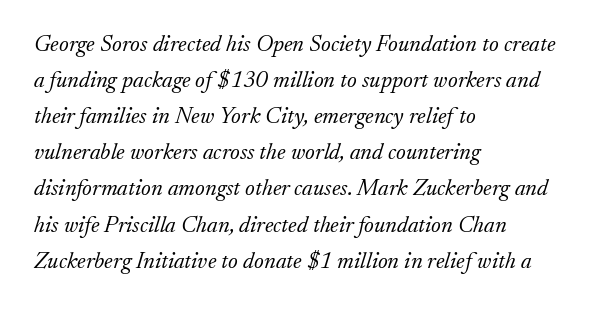
{"italic": "yes", "lean": "right", "slant_degrees": 17, "bold": "no", "underline": "no", "align": "left", "line_spacing": "normal", "line_spacing_ratio": 1.57, "letter_spacing": "normal", "letter_spacing_em": 0.0, "glyph_px": 23}
